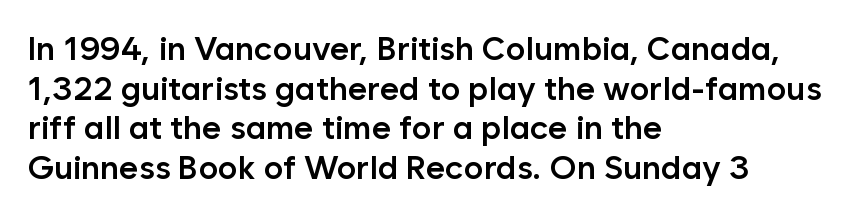
The image shows 33 px semibold sans-serif type, upright; set left-aligned, line spacing 1.2x, normal letter spacing, not underlined; low stroke contrast and a medium x-height.
